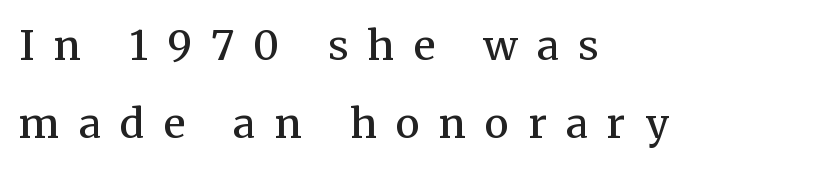
{"serif": "yes", "italic": "no", "bold": "semi", "weight": "semibold", "width": "normal", "stroke_contrast": "medium", "x_height": "medium", "monospaced": "no", "underline": "no", "align": "left", "line_spacing": "loose", "line_spacing_ratio": 1.9, "letter_spacing": "wide", "letter_spacing_em": 0.47, "glyph_px": 41}
